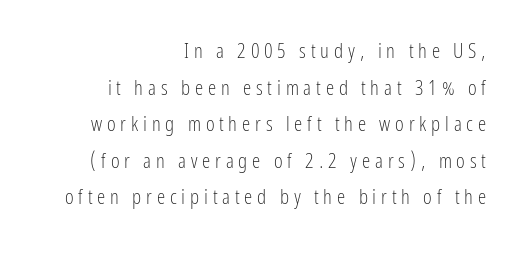
The image shows 21 px text type, upright; set right-aligned, line spacing 1.74x, unusually wide letter spacing (+0.23 em), not underlined.
